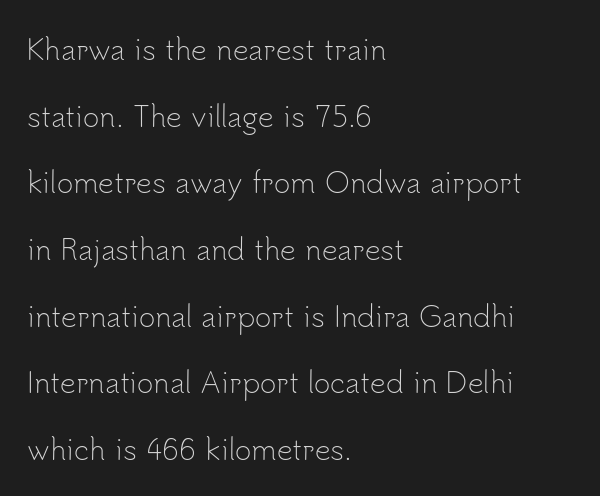
{"serif": "no", "italic": "no", "bold": "no", "weight": "light", "width": "normal", "stroke_contrast": "low", "x_height": "small", "monospaced": "no", "underline": "no", "align": "left", "line_spacing": "loose", "line_spacing_ratio": 2.38, "letter_spacing": "normal", "letter_spacing_em": 0.0, "glyph_px": 28}
